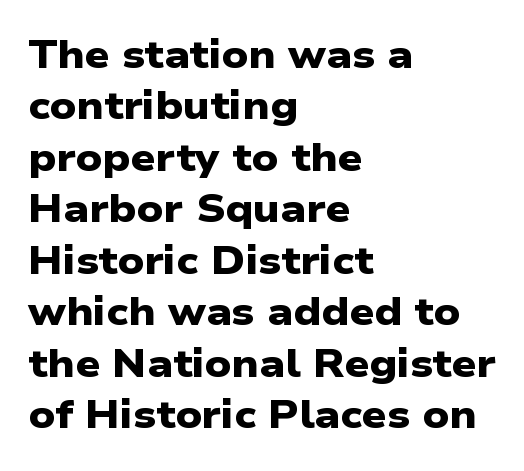
Q: Is the text bold? A: Yes.
Q: Is the typeface a serif or a sans-serif typeface? A: Sans-serif.
Q: Is the text underlined? A: No.
Q: How is the paragraph aligned? A: Left-aligned.
Q: Is the spacing between letters normal or unusually wide? A: Normal.
Q: Is the spacing between lines tight, normal or loose? A: Normal.
Q: Width (condensed, normal, or wide)? A: Wide.
Q: Stroke contrast? A: Low.
Q: x-height? A: Medium.
Q: Monospaced? A: No.
